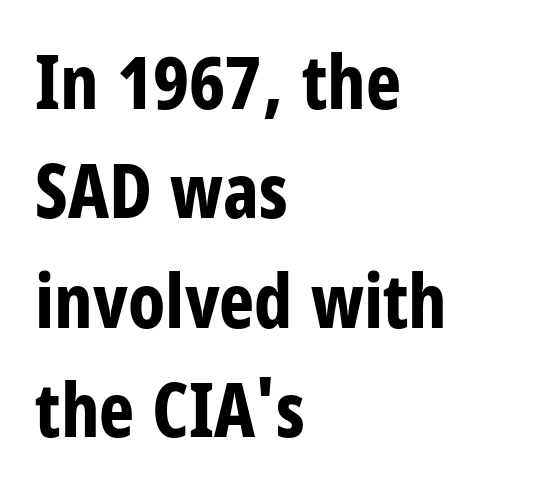
The image shows 75 px bold, condensed sans-serif type, upright; set left-aligned, normal line spacing (1.46x), normal letter spacing, not underlined; low stroke contrast and a large x-height.
